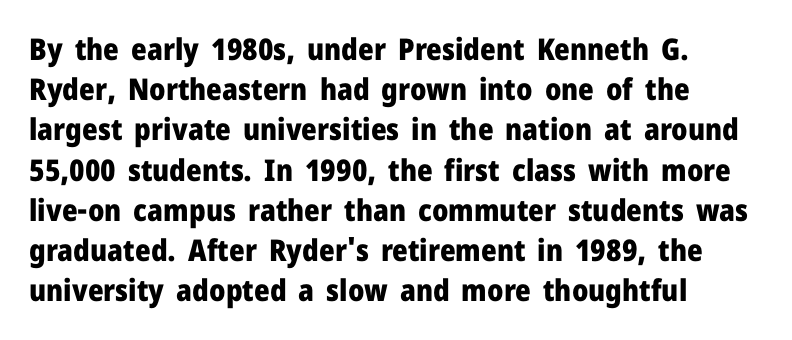
Q: Is the text bold? A: Yes.
Q: Is the text italic (slanted)? A: No, it is upright.
Q: Is the typeface a serif or a sans-serif typeface? A: Sans-serif.
Q: Is the text underlined? A: No.
Q: How is the paragraph aligned? A: Left-aligned.
Q: Is the spacing between letters normal or unusually wide? A: Normal.
Q: Is the spacing between lines tight, normal or loose? A: Normal.
Q: Width (condensed, normal, or wide)? A: Normal.
Q: Stroke contrast? A: Low.
Q: x-height? A: Medium.
Q: Monospaced? A: No.
